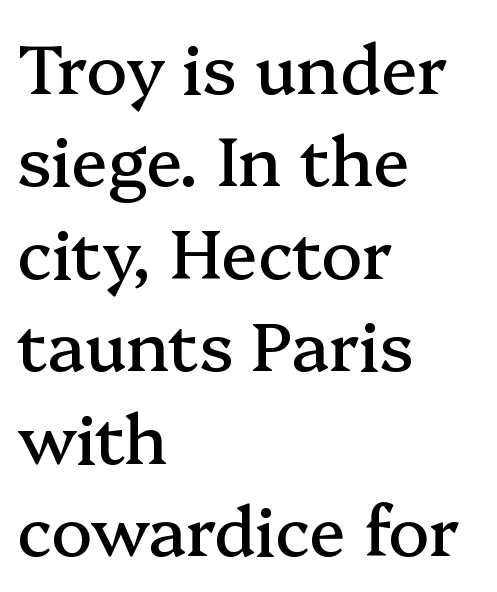
The image shows 68 px serif type, upright; set left-aligned, normal line spacing (1.36x), normal letter spacing, not underlined; medium stroke contrast and a medium x-height.
